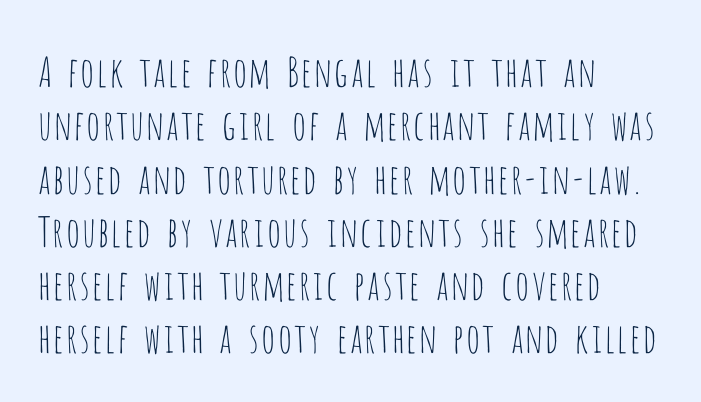
The image shows 41 px thin, condensed sans-serif type, upright; set left-aligned, normal line spacing (1.3x), normal letter spacing, not underlined; low stroke contrast and a large x-height.
